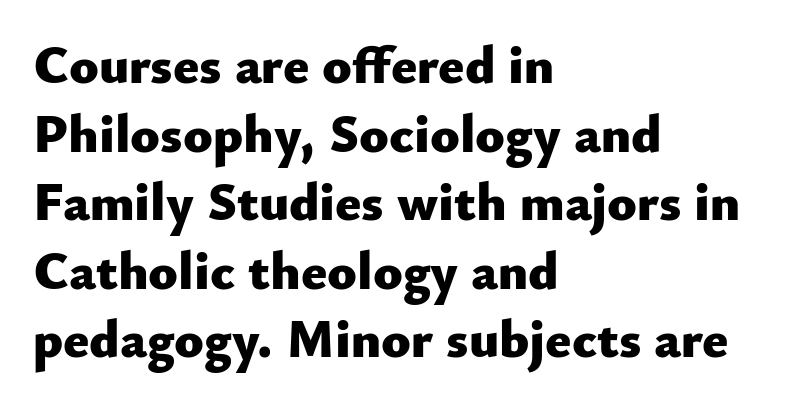
{"serif": "no", "italic": "no", "bold": "yes", "weight": "heavy", "width": "normal", "stroke_contrast": "low", "x_height": "small", "monospaced": "no", "underline": "no", "align": "left", "line_spacing": "normal", "line_spacing_ratio": 1.27, "letter_spacing": "normal", "letter_spacing_em": 0.0, "glyph_px": 54}
